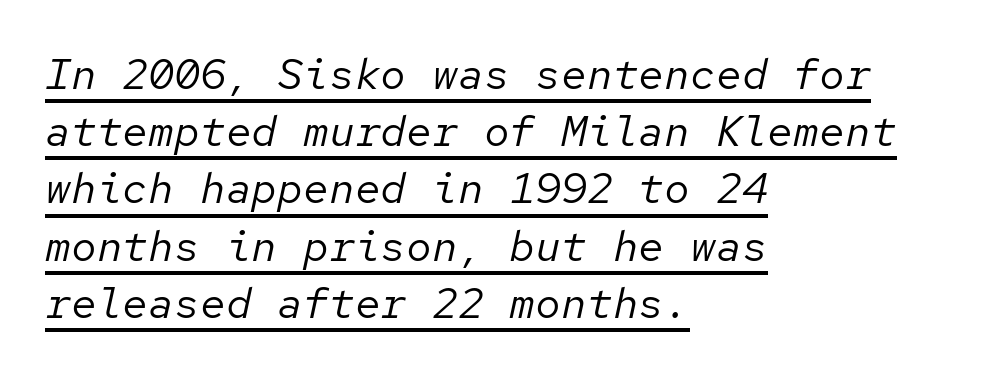
Q: Is the text bold? A: No.
Q: Is the text italic (slanted)? A: Yes, it leans right by about 12 degrees.
Q: Is the text underlined? A: Yes.
Q: How is the paragraph aligned? A: Left-aligned.
Q: Is the spacing between letters normal or unusually wide? A: Normal.
Q: Is the spacing between lines tight, normal or loose? A: Normal.
Q: Width (condensed, normal, or wide)? A: Normal.
Q: Stroke contrast? A: Low.
Q: x-height? A: Medium.
Q: Monospaced? A: Yes.
